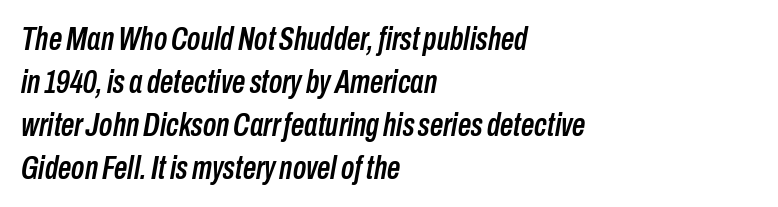
The paragraph has a hard left edge and a soft right edge. The letters sit at their default tracking, neither squeezed nor spread. Note the varied advance widths — an 'i' is clearly narrower than an 'm'. Emphasis-style slanted type is in use. The words here are not underlined.
